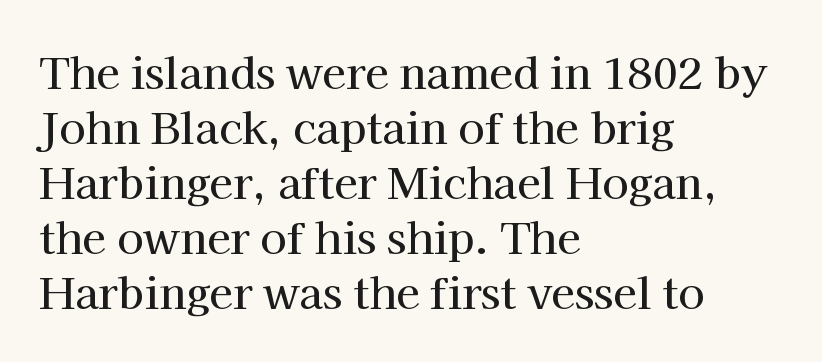
Q: Is the text italic (slanted)? A: No, it is upright.
Q: Is the typeface a serif or a sans-serif typeface? A: Serif.
Q: Is the text underlined? A: No.
Q: How is the paragraph aligned? A: Left-aligned.
Q: Is the spacing between letters normal or unusually wide? A: Normal.
Q: Is the spacing between lines tight, normal or loose? A: Normal.
Q: Width (condensed, normal, or wide)? A: Normal.
Q: Stroke contrast? A: High.
Q: x-height? A: Medium.
Q: Monospaced? A: No.
